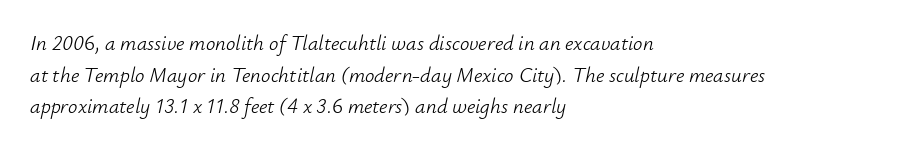
The image shows 21 px text type, italic (leaning right); set left-aligned, normal line spacing (1.51x), normal letter spacing, not underlined.
